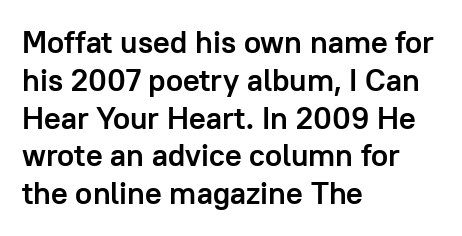
This sample has the flowing, uneven cadence of proportional lettering. The font family rendered here belongs to the sans-serif group. It's the straight-up-and-down kind of type. The string is rendered with underlining switched off. The lines in this sample share a left origin and differ only in where they stop. Tracking value appears to be zero — textbook default spacing.
